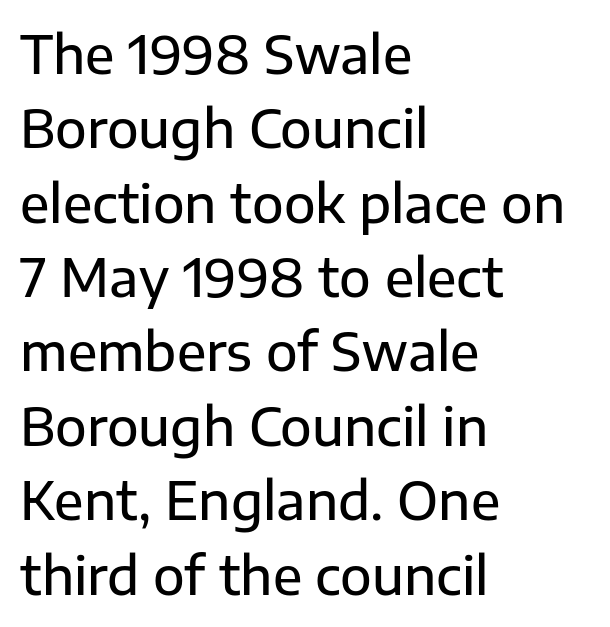
Q: Is the text italic (slanted)? A: No, it is upright.
Q: Is the typeface a serif or a sans-serif typeface? A: Sans-serif.
Q: Is the text underlined? A: No.
Q: How is the paragraph aligned? A: Left-aligned.
Q: Is the spacing between letters normal or unusually wide? A: Normal.
Q: Is the spacing between lines tight, normal or loose? A: Normal.
Q: Width (condensed, normal, or wide)? A: Normal.
Q: Stroke contrast? A: Low.
Q: x-height? A: Medium.
Q: Monospaced? A: No.
